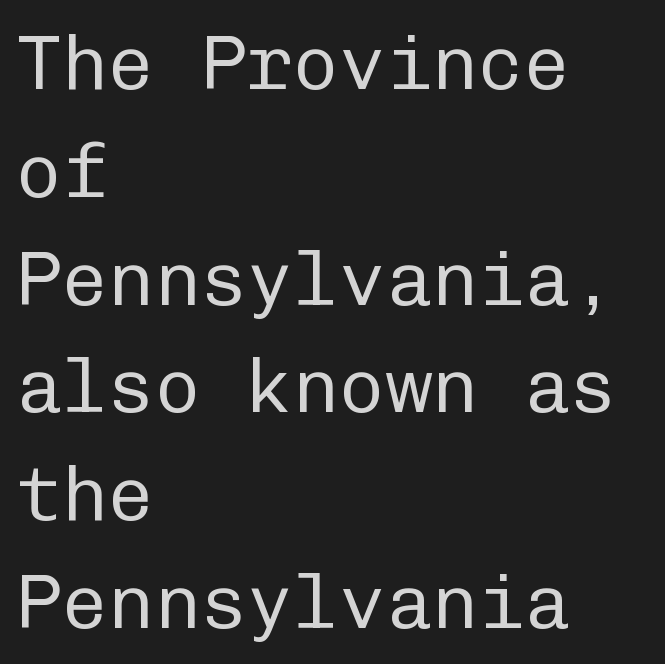
Q: Is the text bold? A: No.
Q: Is the text italic (slanted)? A: No, it is upright.
Q: Is the typeface a serif or a sans-serif typeface? A: Sans-serif.
Q: Is the text underlined? A: No.
Q: How is the paragraph aligned? A: Left-aligned.
Q: Is the spacing between letters normal or unusually wide? A: Normal.
Q: Is the spacing between lines tight, normal or loose? A: Normal.
Q: Width (condensed, normal, or wide)? A: Normal.
Q: Stroke contrast? A: Low.
Q: x-height? A: Medium.
Q: Monospaced? A: Yes.
